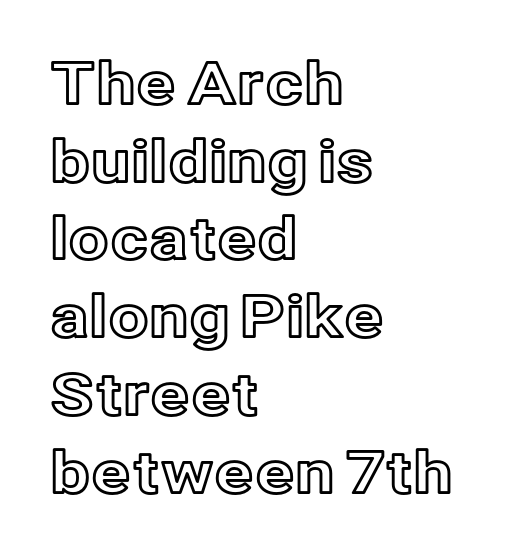
Horizontal bands of white between lines are of average thickness. Every character sits straight up, as roman type does. Standard letterfit; no display-style spreading of the glyphs. A classic flush-left, rag-right setting is used for this passage. The area under the type is left untouched. The rendering uses natural spacing where letterforms have individual widths.
